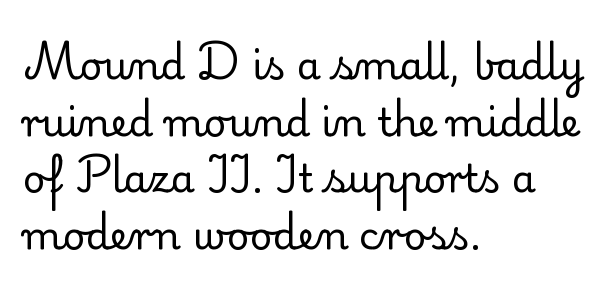
{"serif": "yes", "italic": "no", "bold": "no", "weight": "regular", "width": "normal", "stroke_contrast": "low", "x_height": "small", "monospaced": "no", "underline": "no", "align": "left", "line_spacing": "normal", "line_spacing_ratio": 1.45, "letter_spacing": "normal", "letter_spacing_em": 0.0, "glyph_px": 39}
